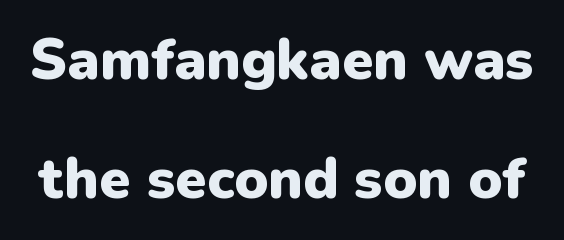
{"serif": "no", "italic": "no", "bold": "yes", "weight": "heavy", "width": "normal", "stroke_contrast": "low", "x_height": "medium", "monospaced": "no", "underline": "no", "line_spacing": "loose", "line_spacing_ratio": 2.08, "letter_spacing": "normal", "letter_spacing_em": 0.0, "glyph_px": 57}
